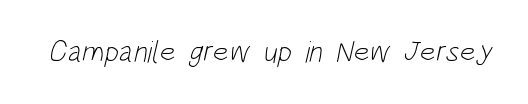
Heaviness? Minimal to ordinary, like unemphasized prose. Check where the strokes stop: nothing finishes them off — pure sans. The letters advance in unequal steps, a hallmark of proportional type. Anything drawn beneath the words? Only blank space. There is no visible air inserted between adjacent glyphs.
